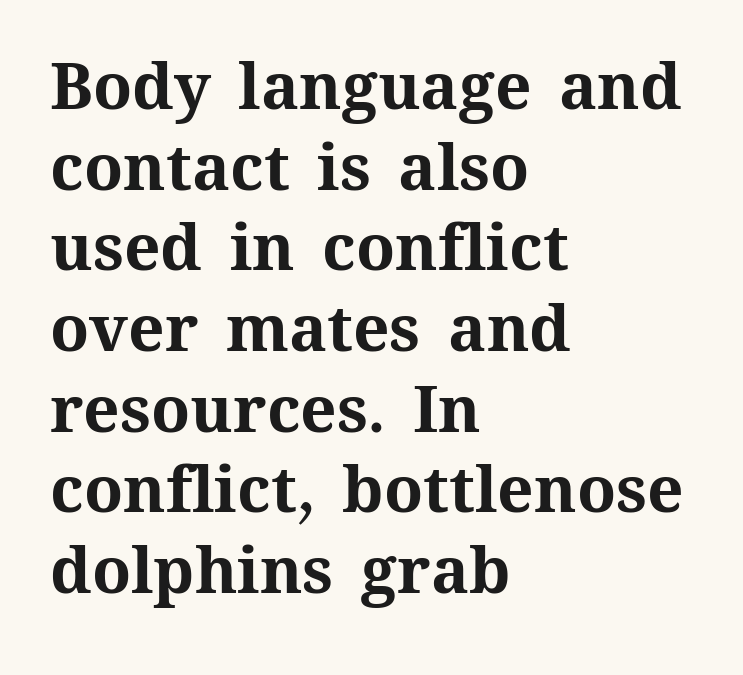
In terms of letterspacing, this is plain default setting. Looks like regular typesetting: each glyph gets only the width it needs. Rule under the text: the space is simply empty. Quick note: not italic, upright. The strokes are fattened all the way to bold.
